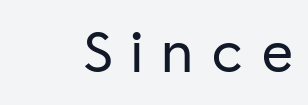
{"serif": "no", "italic": "no", "width": "normal", "stroke_contrast": "low", "x_height": "medium", "monospaced": "no", "underline": "no", "letter_spacing": "wide", "letter_spacing_em": 0.32, "glyph_px": 60}
